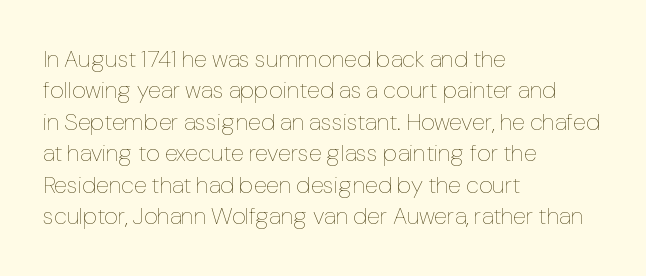
What stands out about the letter spacing? Nothing — it is the standard amount. Unmarked baselines from the first word to the last. The rendering anchors every line to the left-hand side. Regarding leading, the lines here are spaced in the standard way. Compared with a typical body face, this is equally light or lighter still. In terms of posture, this sample is upright.
